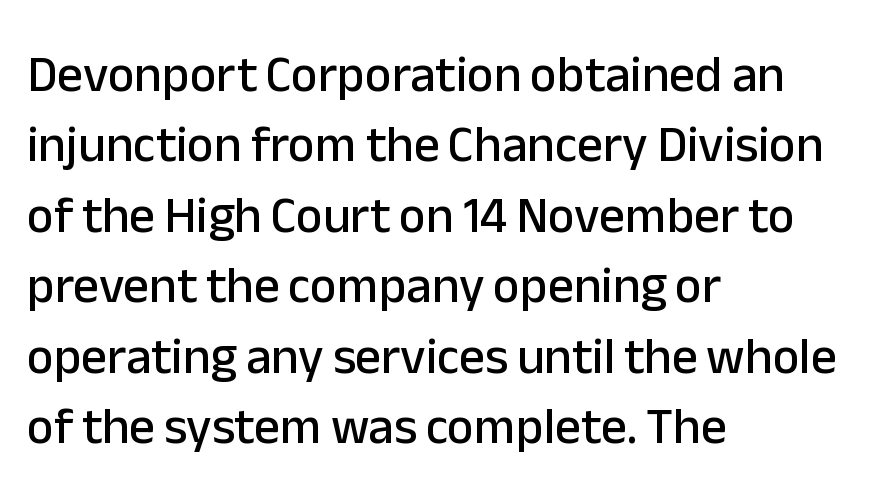
The image shows 51 px sans-serif type, upright; set left-aligned, normal line spacing (1.38x), normal letter spacing, not underlined; low stroke contrast and a medium x-height.
